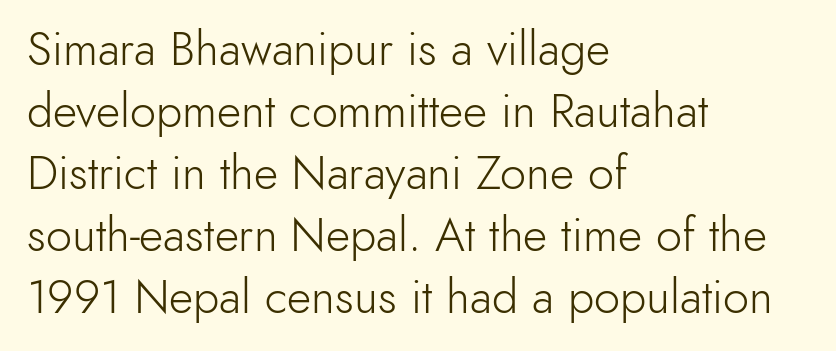
This sample keeps an unexceptional amount of space between lines. Unlike a traditional serif, this face leaves its strokes unadorned. Nothing unusual about the tracking: characters are spaced as the font intends. This reads as an unemphasized weight, regular at the heaviest. Every stem runs plumb, perpendicular to the baseline. Note the varied advance widths — an 'i' is clearly narrower than an 'm'.
